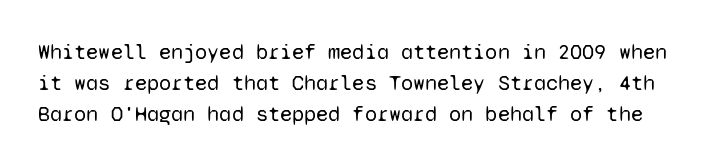
Q: Is the text bold? A: No.
Q: Is the text italic (slanted)? A: No, it is upright.
Q: Is the text underlined? A: No.
Q: Is the spacing between letters normal or unusually wide? A: Normal.
Q: Is the spacing between lines tight, normal or loose? A: Normal.
